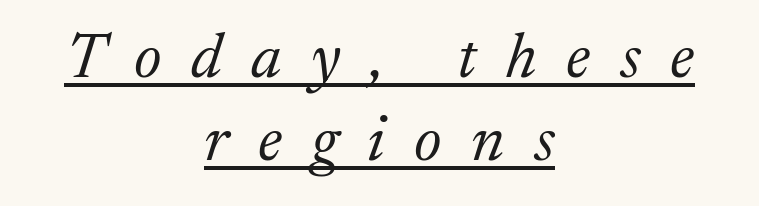
Q: Is the text bold? A: No.
Q: Is the text italic (slanted)? A: Yes, it leans right by about 17 degrees.
Q: Is the typeface a serif or a sans-serif typeface? A: Serif.
Q: Is the text underlined? A: Yes.
Q: How is the paragraph aligned? A: Centered.
Q: Is the spacing between letters normal or unusually wide? A: Unusually wide.
Q: Is the spacing between lines tight, normal or loose? A: Normal.
Q: Width (condensed, normal, or wide)? A: Normal.
Q: Stroke contrast? A: Medium.
Q: x-height? A: Medium.
Q: Monospaced? A: No.
